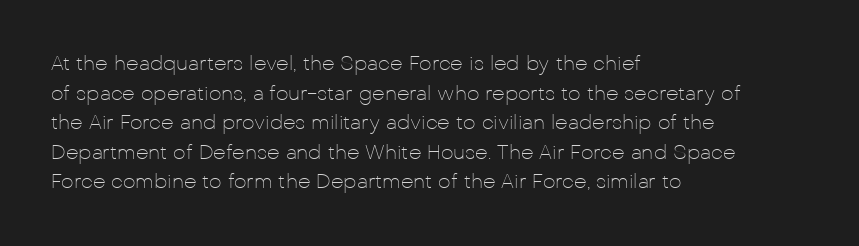
{"italic": "no", "bold": "no", "underline": "no", "align": "left", "line_spacing": "normal", "line_spacing_ratio": 1.48, "letter_spacing": "normal", "letter_spacing_em": 0.0, "glyph_px": 20}
